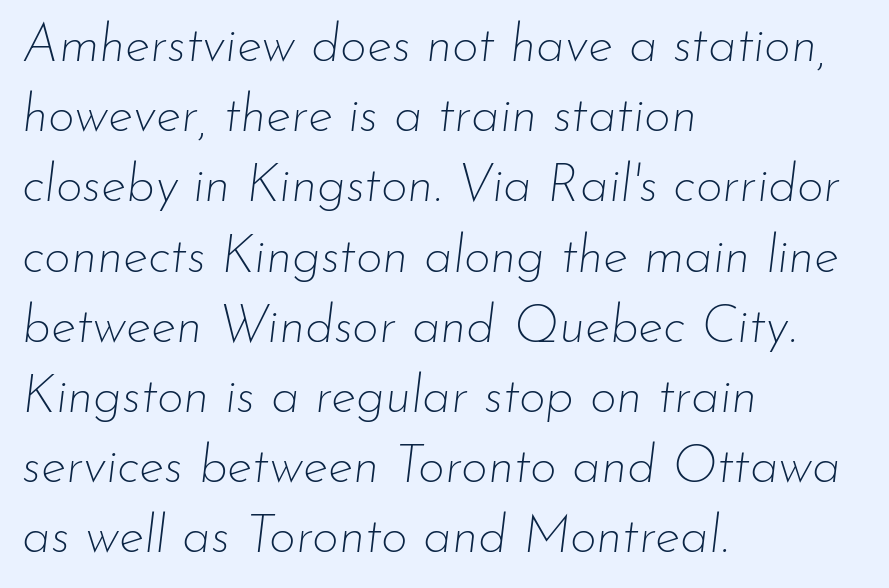
Q: Is the text bold? A: No.
Q: Is the text italic (slanted)? A: Yes, it leans right by about 7 degrees.
Q: Is the text underlined? A: No.
Q: How is the paragraph aligned? A: Left-aligned.
Q: Is the spacing between letters normal or unusually wide? A: Normal.
Q: Is the spacing between lines tight, normal or loose? A: Normal.
Q: Width (condensed, normal, or wide)? A: Normal.
Q: Stroke contrast? A: Low.
Q: x-height? A: Small.
Q: Monospaced? A: No.
